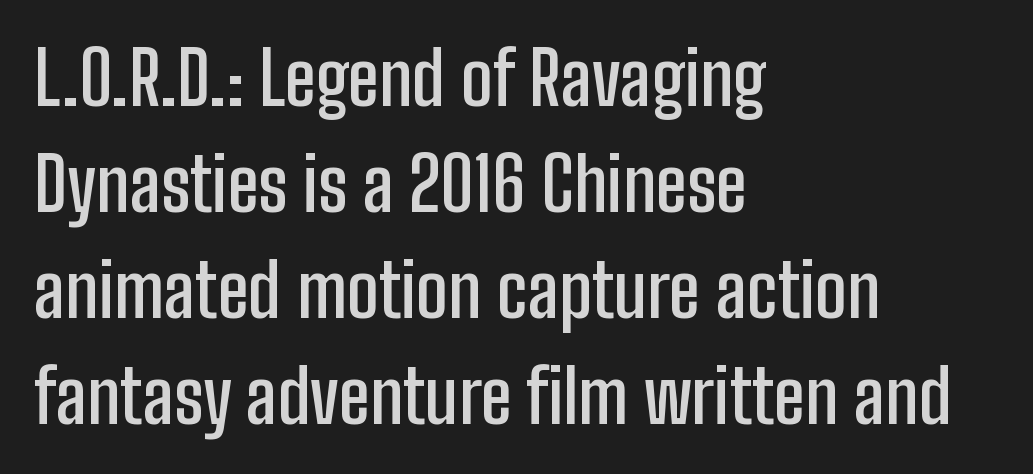
You can tell from the bare stems that sans-serif type was used. Do the characters align in a grid? No, the font is proportional. Honestly, the row spacing looks completely unremarkable. Anything drawn beneath the words? Only blank space.
